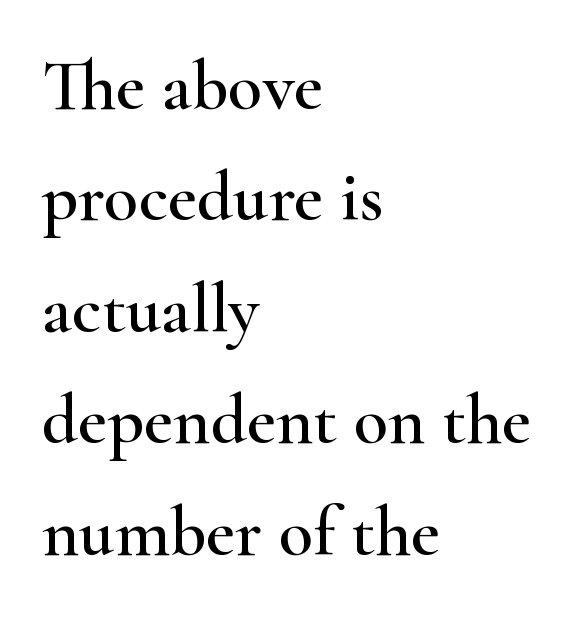
The image shows 71 px wide serif type, upright; set left-aligned, normal line spacing (1.57x), normal letter spacing, not underlined; high stroke contrast and a small x-height.
